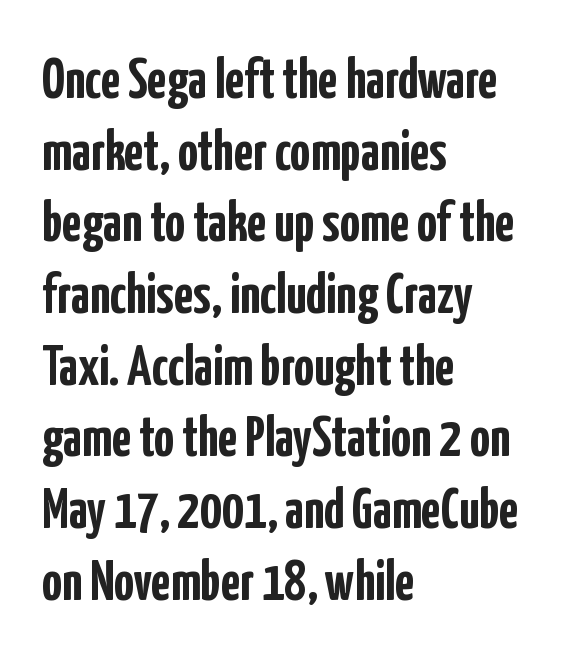
The image shows 56 px semibold, condensed sans-serif type, upright; set left-aligned, normal line spacing (1.28x), normal letter spacing, not underlined; low stroke contrast and a medium x-height.
